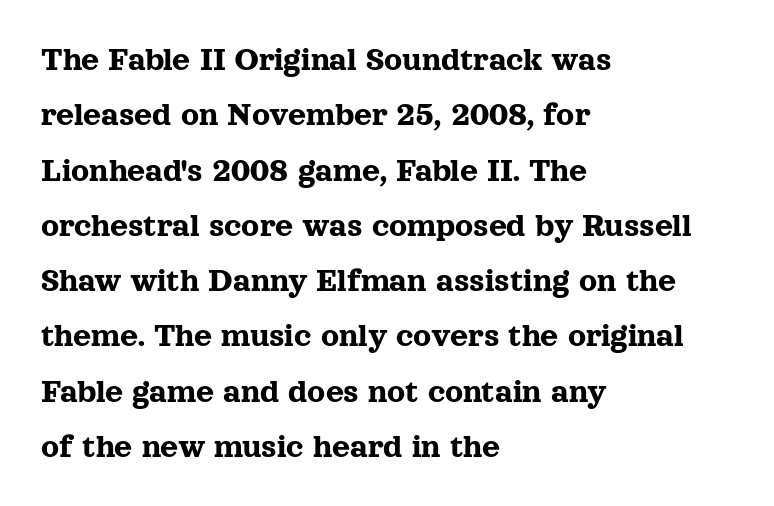
{"serif": "yes", "italic": "no", "width": "normal", "x_height": "medium", "monospaced": "no", "underline": "no", "align": "left", "line_spacing": "normal", "line_spacing_ratio": 1.58, "letter_spacing": "normal", "letter_spacing_em": 0.0, "glyph_px": 35}
